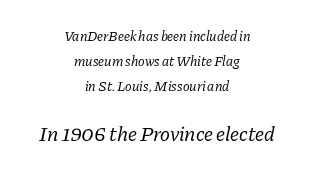
Q: Is the text bold? A: No.
Q: Is the text italic (slanted)? A: Yes, it leans right by about 11 degrees.
Q: Is the text underlined? A: No.
Q: How is the paragraph aligned? A: Centered.
Q: Is the spacing between letters normal or unusually wide? A: Normal.
Q: Which block of text is set in a larger size, the first (top) or the second (bottom)? A: The second (bottom) one.
